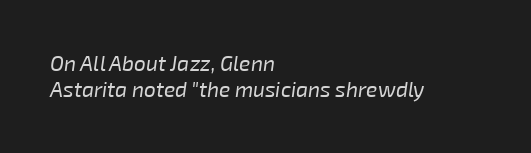
{"italic": "yes", "lean": "right", "slant_degrees": 8, "bold": "no", "underline": "no", "align": "left", "line_spacing": "normal", "line_spacing_ratio": 1.25, "letter_spacing": "normal", "letter_spacing_em": 0.0, "glyph_px": 21}
